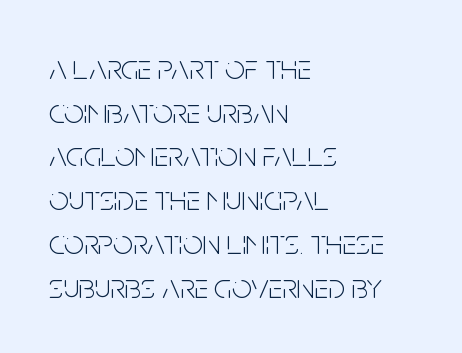
The image shows 35 px light, condensed sans-serif type, upright; set left-aligned, normal line spacing (1.25x), normal letter spacing, not underlined; low stroke contrast and a large x-height.
